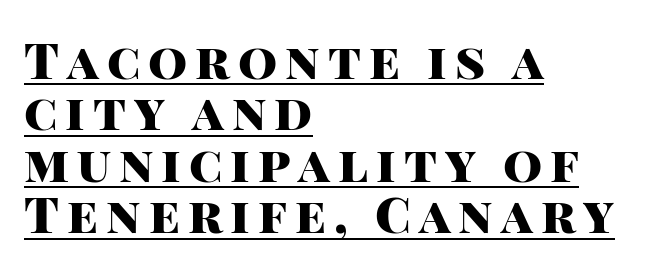
Q: Is the text bold? A: Yes.
Q: Is the text italic (slanted)? A: No, it is upright.
Q: Is the typeface a serif or a sans-serif typeface? A: Sans-serif.
Q: Is the text underlined? A: Yes.
Q: How is the paragraph aligned? A: Left-aligned.
Q: Is the spacing between lines tight, normal or loose? A: Tight.
Q: Width (condensed, normal, or wide)? A: Normal.
Q: Stroke contrast? A: High.
Q: x-height? A: Large.
Q: Monospaced? A: No.
